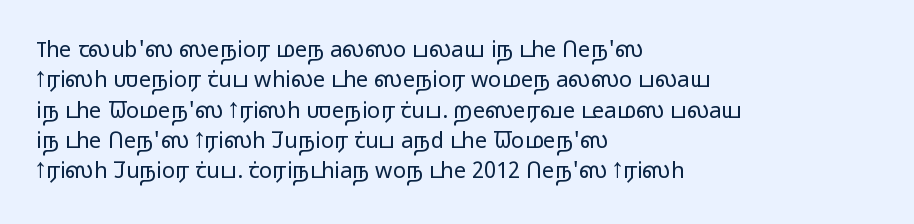
Q: Is the text bold? A: No.
Q: Is the text italic (slanted)? A: No, it is upright.
Q: Is the text underlined? A: No.
Q: How is the paragraph aligned? A: Left-aligned.
Q: Is the spacing between letters normal or unusually wide? A: Normal.
Q: Is the spacing between lines tight, normal or loose? A: Normal.
